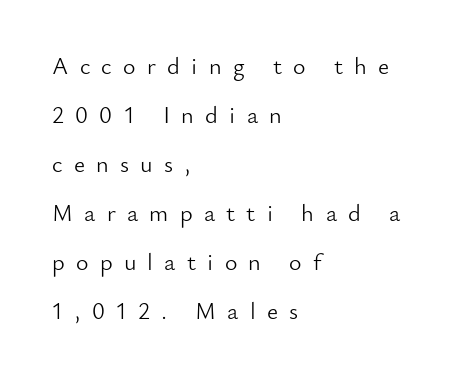
Q: Is the text bold? A: No.
Q: Is the text italic (slanted)? A: No, it is upright.
Q: Is the text underlined? A: No.
Q: How is the paragraph aligned? A: Left-aligned.
Q: Is the spacing between letters normal or unusually wide? A: Unusually wide.
Q: Is the spacing between lines tight, normal or loose? A: Loose.
